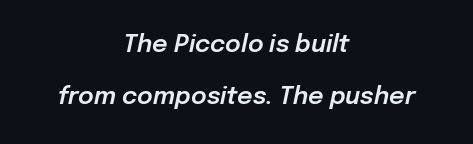
How would I describe the line gaps? Wide and relaxed. The zone under the glyphs is completely vacant. Between one letter and the next there's only the usual sliver of space. The paragraph has two soft edges and a firm central axis.
